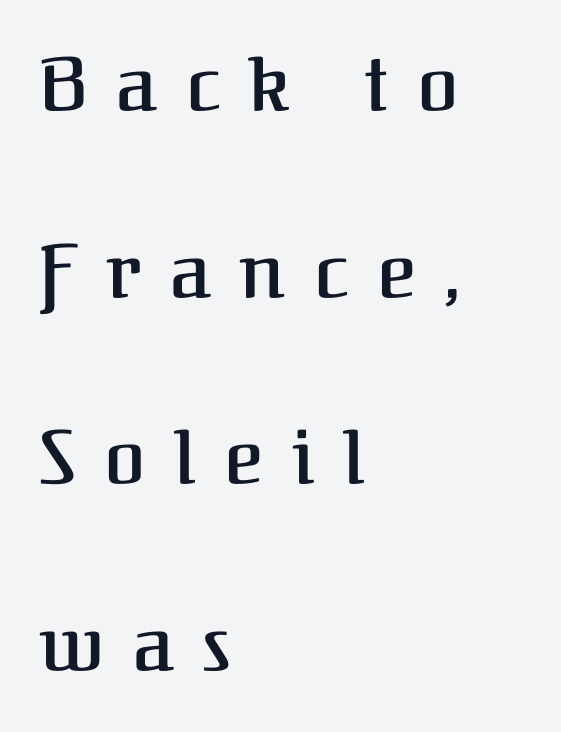
Q: Is the text bold? A: Semi-bold.
Q: Is the text italic (slanted)? A: No, it is upright.
Q: Is the typeface a serif or a sans-serif typeface? A: Serif.
Q: Is the text underlined? A: No.
Q: How is the paragraph aligned? A: Left-aligned.
Q: Is the spacing between letters normal or unusually wide? A: Unusually wide.
Q: Is the spacing between lines tight, normal or loose? A: Loose.
Q: Width (condensed, normal, or wide)? A: Normal.
Q: Stroke contrast? A: Medium.
Q: x-height? A: Medium.
Q: Monospaced? A: No.
